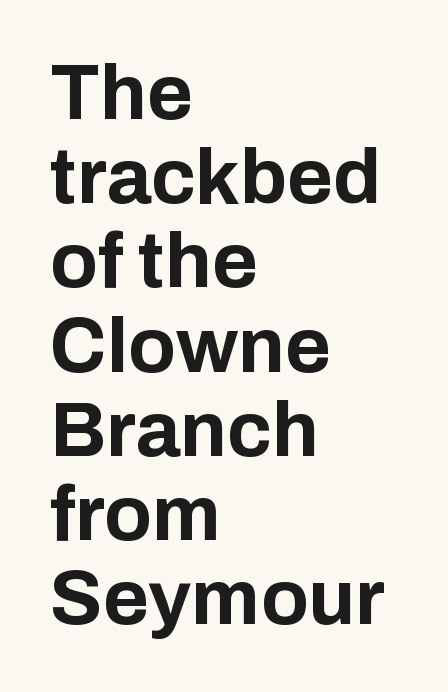
The rendering keeps characters at their native spacing. Typesetter's note: full bold, strokes at maximum text heaviness. Just letters on the line, the space beneath them empty. A typesetter would label this face a sans. A student would call this left alignment; a typographer would say flush left, rag right. The space between consecutive lines is stingy.
